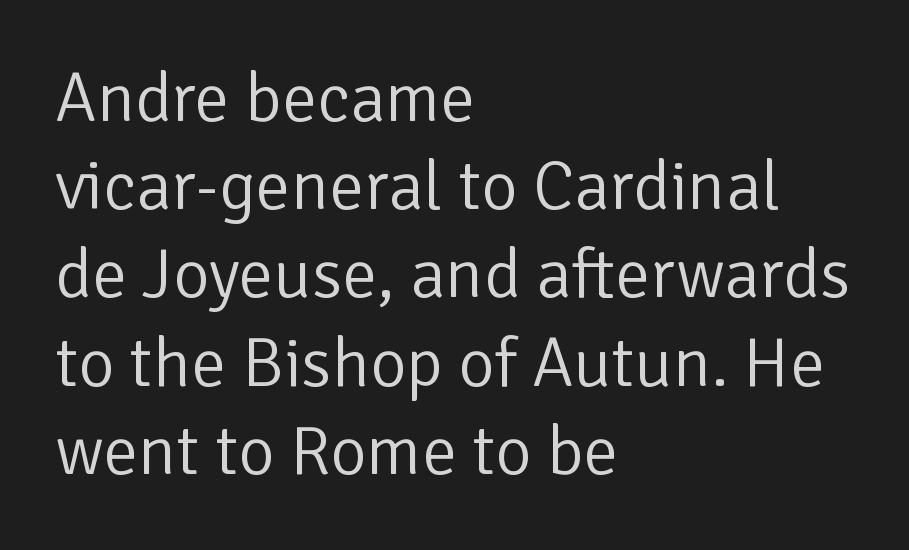
Q: Is the text bold? A: No.
Q: Is the text italic (slanted)? A: No, it is upright.
Q: Is the typeface a serif or a sans-serif typeface? A: Sans-serif.
Q: Is the text underlined? A: No.
Q: How is the paragraph aligned? A: Left-aligned.
Q: Is the spacing between letters normal or unusually wide? A: Normal.
Q: Is the spacing between lines tight, normal or loose? A: Normal.
Q: Width (condensed, normal, or wide)? A: Normal.
Q: Stroke contrast? A: Low.
Q: x-height? A: Medium.
Q: Monospaced? A: No.
